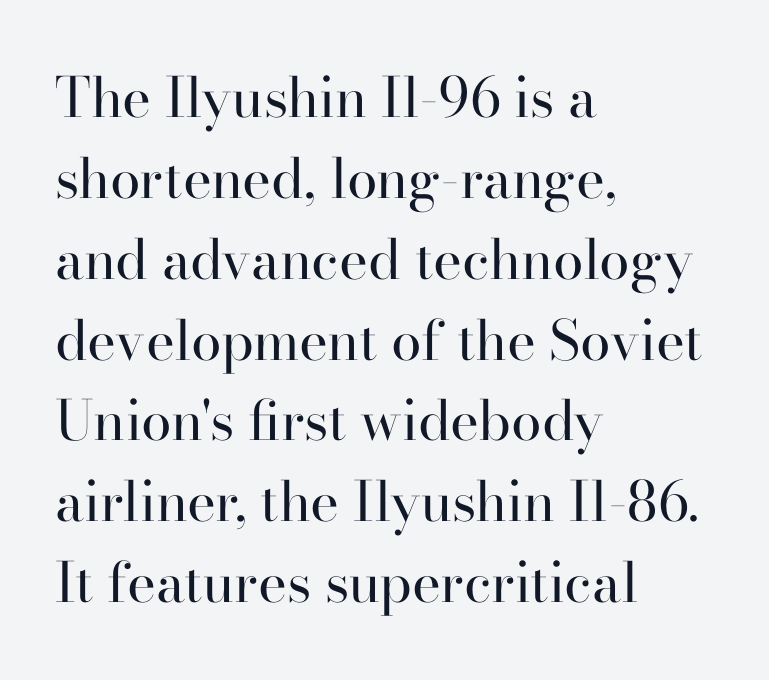
Q: Is the text bold? A: No.
Q: Is the text italic (slanted)? A: No, it is upright.
Q: Is the typeface a serif or a sans-serif typeface? A: Serif.
Q: Is the text underlined? A: No.
Q: How is the paragraph aligned? A: Left-aligned.
Q: Is the spacing between letters normal or unusually wide? A: Normal.
Q: Is the spacing between lines tight, normal or loose? A: Normal.
Q: Width (condensed, normal, or wide)? A: Normal.
Q: Stroke contrast? A: High.
Q: x-height? A: Small.
Q: Monospaced? A: No.
